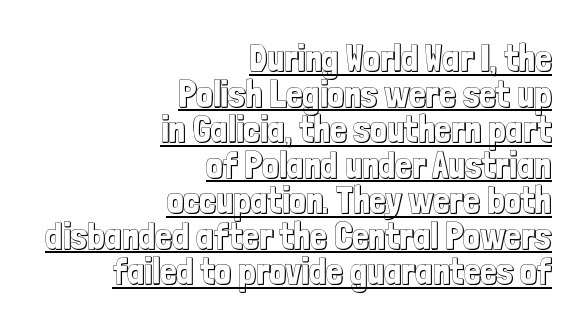
{"italic": "no", "width": "condensed", "x_height": "medium", "monospaced": "no", "underline": "yes", "align": "right", "line_spacing": "tight", "line_spacing_ratio": 0.96, "letter_spacing": "normal", "letter_spacing_em": 0.0, "glyph_px": 37}
